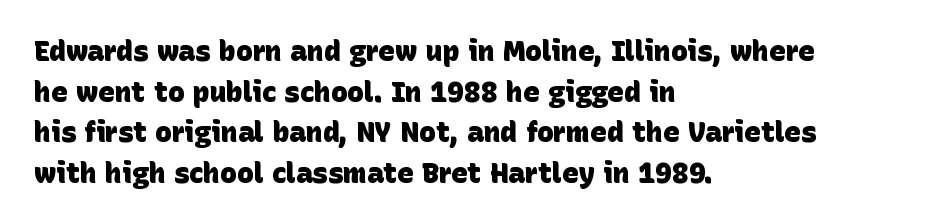
Q: Is the text bold? A: Yes.
Q: Is the typeface a serif or a sans-serif typeface? A: Sans-serif.
Q: Is the text underlined? A: No.
Q: How is the paragraph aligned? A: Left-aligned.
Q: Is the spacing between letters normal or unusually wide? A: Normal.
Q: Is the spacing between lines tight, normal or loose? A: Normal.
Q: Width (condensed, normal, or wide)? A: Normal.
Q: Stroke contrast? A: Low.
Q: x-height? A: Large.
Q: Monospaced? A: No.
